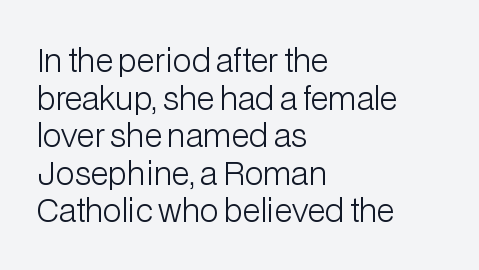
The image shows 31 px light sans-serif type, upright; set left-aligned, line spacing 1.21x, normal letter spacing, not underlined; low stroke contrast and a medium x-height.
